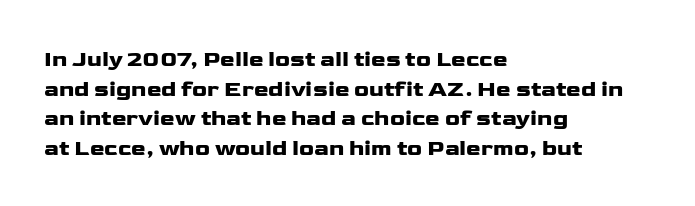
Q: Is the text italic (slanted)? A: No, it is upright.
Q: Is the text underlined? A: No.
Q: How is the paragraph aligned? A: Left-aligned.
Q: Is the spacing between letters normal or unusually wide? A: Normal.
Q: Is the spacing between lines tight, normal or loose? A: Normal.
